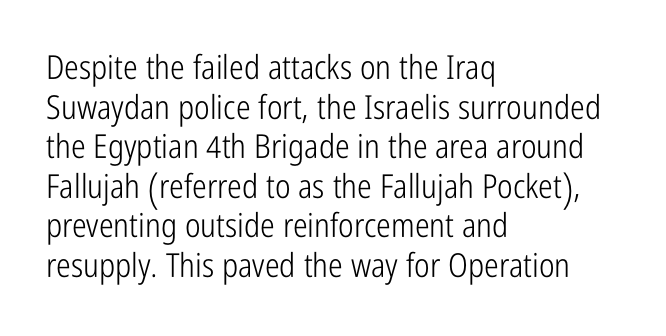
The lettering stays uniformly vertical, giving the passage a roman look. Each stroke keeps to a modest, everyday thickness or less. Observe the ordinary spacing: letters are neighbours, not strangers. Plain, unruled lines of type. Horizontal alignment here is leftward, the default for most running prose.
